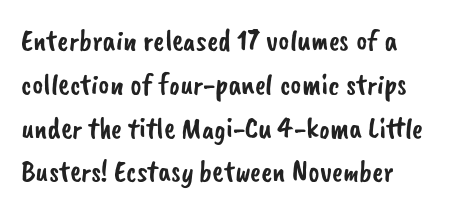
The gaps between neighbouring characters are ordinary and unremarkable. Glance below the letters and you will spot only blank space. You could not count columns in this text — the font is proportionally spaced. What kind of face is this? One without serifs — a sans.
